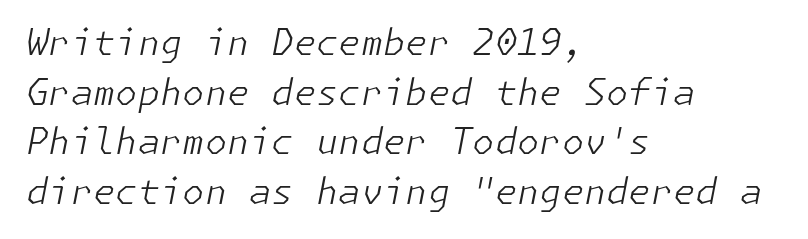
The vertical gap from one line to the next is medium. Left-aligned paragraph, ragged on the right. Type without underlining. Is the type heavy? It reads as light-to-regular instead. Observe the lean: these are italic letterforms.
